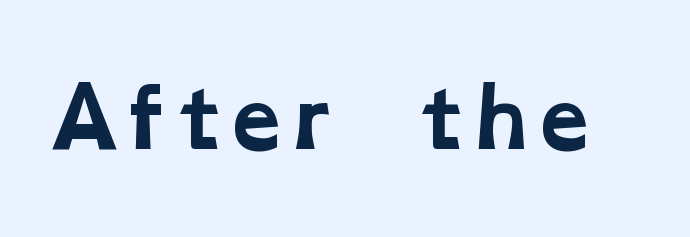
The image shows 79 px bold, wide serif type; set normal letter spacing, not underlined; low stroke contrast and a medium x-height.
